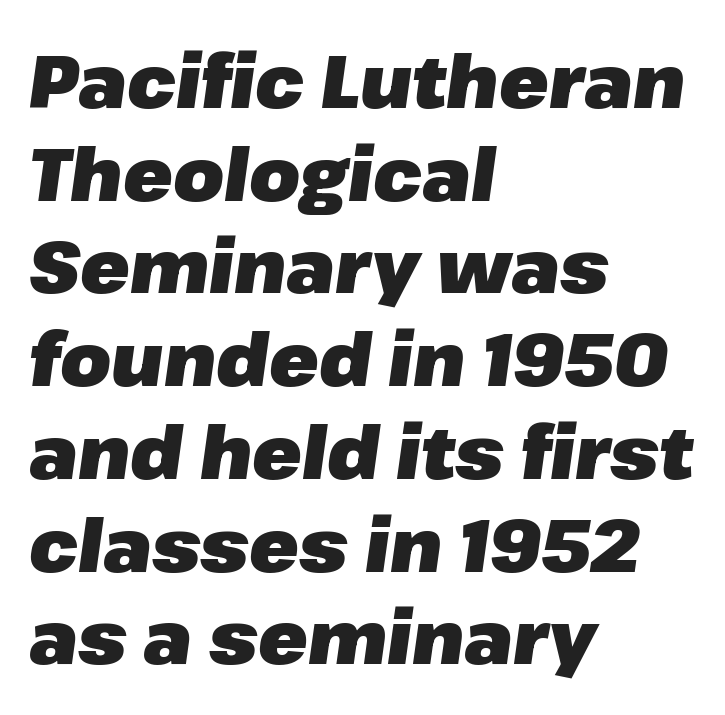
Q: Is the text bold? A: Yes.
Q: Is the text italic (slanted)? A: Yes, it leans right by about 8 degrees.
Q: Is the text underlined? A: No.
Q: How is the paragraph aligned? A: Left-aligned.
Q: Is the spacing between letters normal or unusually wide? A: Normal.
Q: Is the spacing between lines tight, normal or loose? A: Normal.
Q: Width (condensed, normal, or wide)? A: Normal.
Q: Stroke contrast? A: Low.
Q: x-height? A: Medium.
Q: Monospaced? A: No.
